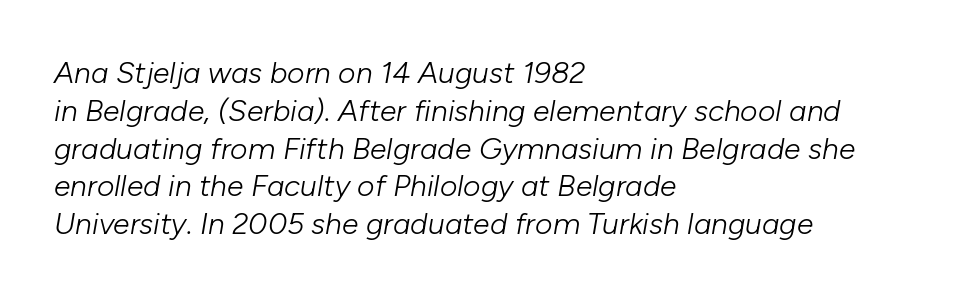
The image shows 30 px light type, italic (leaning right); set left-aligned, normal line spacing (1.26x), normal letter spacing, not underlined; low stroke contrast and a medium x-height.
